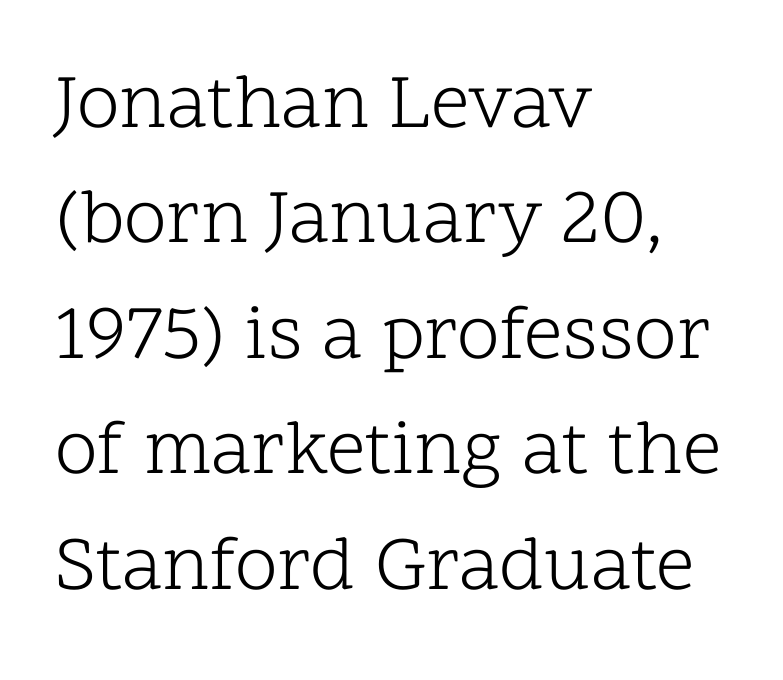
A typesetter would call this zero additional tracking. Observe the serifs anchoring each vertical stroke in this sample. Clear beneath every line of the passage. Is this a heavy cut? Hardly; it is regular or lighter. Normally led — the rows are evenly, conventionally spaced. Is this a fixed-width face? No — the glyphs have proportional, varying widths.
